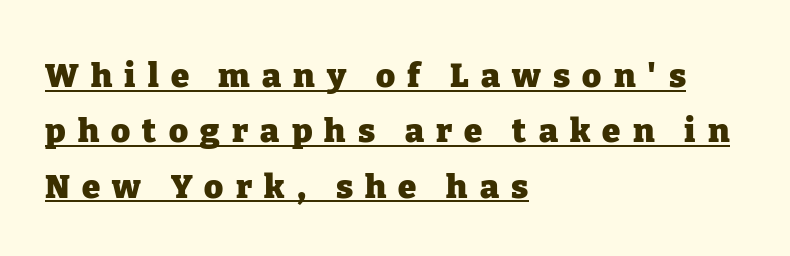
{"serif": "yes", "italic": "no", "bold": "yes", "weight": "heavy", "width": "normal", "stroke_contrast": "low", "x_height": "medium", "monospaced": "no", "underline": "yes", "align": "left", "line_spacing": "normal", "line_spacing_ratio": 1.68, "letter_spacing": "wide", "letter_spacing_em": 0.37, "glyph_px": 33}
